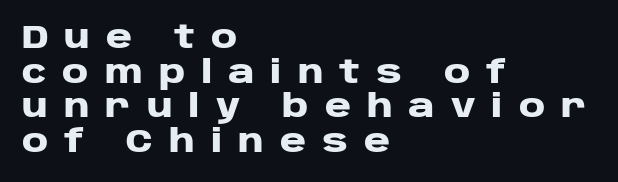
The image shows 32 px heavy, wide sans-serif type, upright; set left-aligned, tight line spacing (1.08x), unusually wide letter spacing (+0.5 em), not underlined; low stroke contrast and a large x-height.
